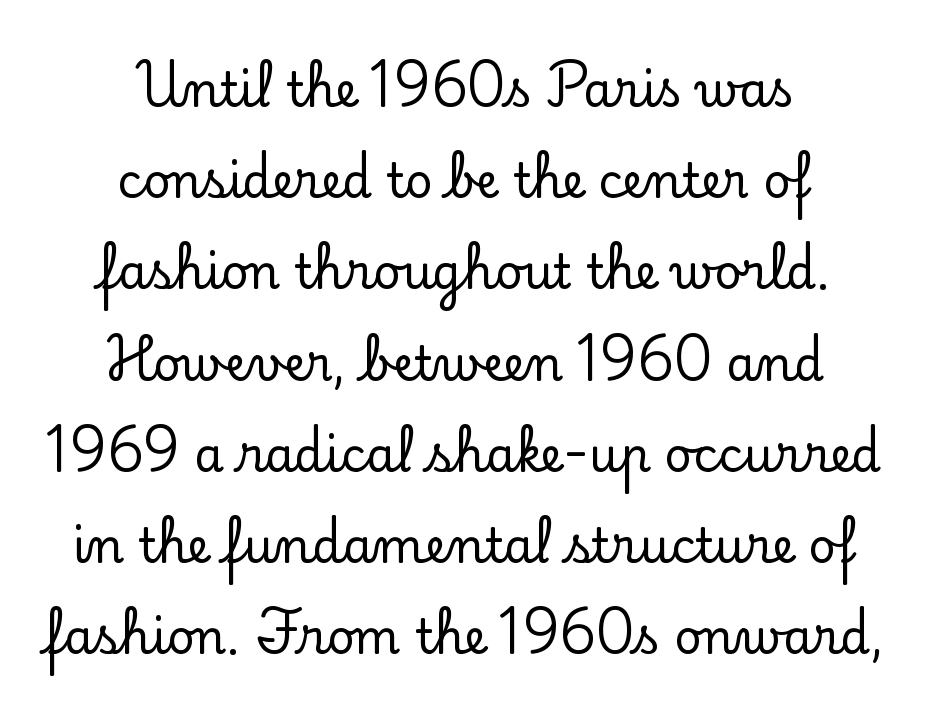
Line starts and ends both wander, symmetrically. Decoration check: the copy has no underline. A typesetter would call this zero additional tracking. The letters carry serifs — small finishing strokes at the ends of their stems. Quick note: not italic, upright.
